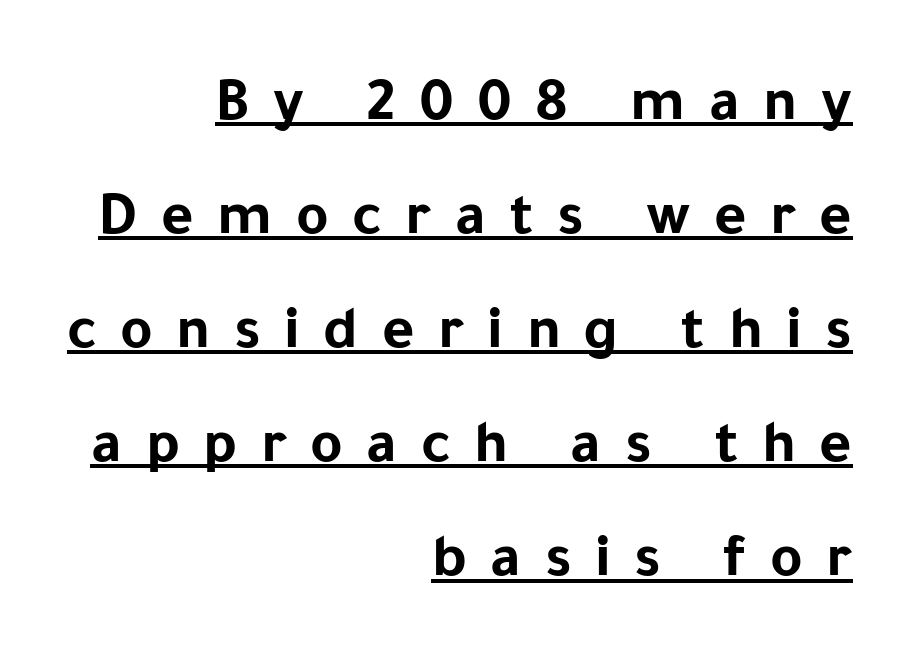
{"serif": "no", "italic": "no", "bold": "yes", "weight": "bold", "width": "normal", "stroke_contrast": "low", "x_height": "medium", "monospaced": "no", "underline": "yes", "align": "right", "line_spacing_ratio": 1.84, "letter_spacing": "wide", "letter_spacing_em": 0.38, "glyph_px": 62}
